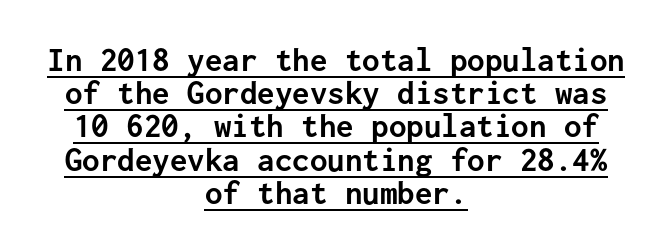
Q: Is the text bold? A: Yes.
Q: Is the text italic (slanted)? A: No, it is upright.
Q: Is the typeface a serif or a sans-serif typeface? A: Sans-serif.
Q: Is the text underlined? A: Yes.
Q: How is the paragraph aligned? A: Centered.
Q: Is the spacing between letters normal or unusually wide? A: Normal.
Q: Is the spacing between lines tight, normal or loose? A: Tight.
Q: Width (condensed, normal, or wide)? A: Normal.
Q: Stroke contrast? A: Low.
Q: x-height? A: Medium.
Q: Monospaced? A: Yes.
